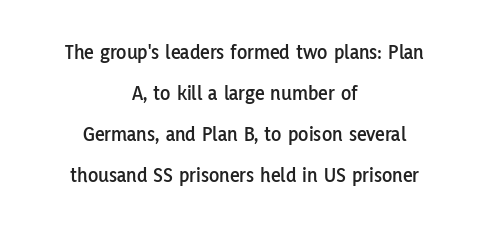
{"italic": "no", "underline": "no", "align": "center", "line_spacing": "loose", "line_spacing_ratio": 1.96, "letter_spacing": "normal", "letter_spacing_em": 0.0, "glyph_px": 21}
